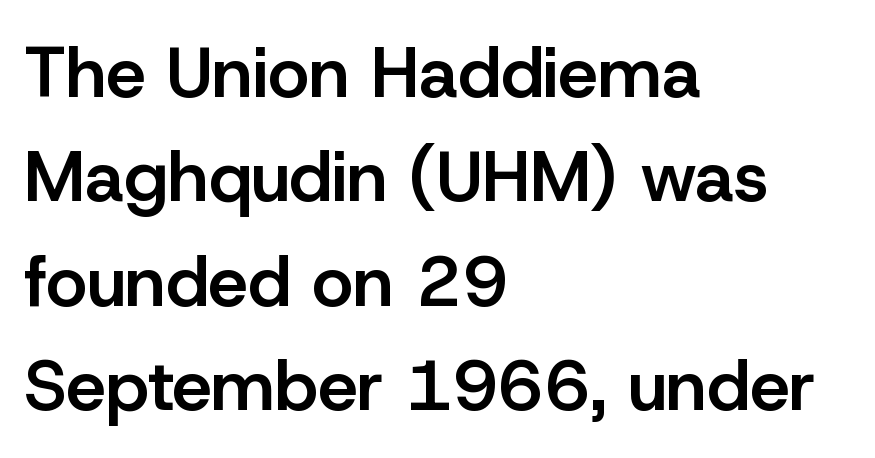
A bare baseline throughout the passage. Caption: standard tracking, unaltered. This rendering employs a face without finishing strokes, i.e., a sans-serif. Regular leading. The strokes are fattened partway — semibold, not bold.
